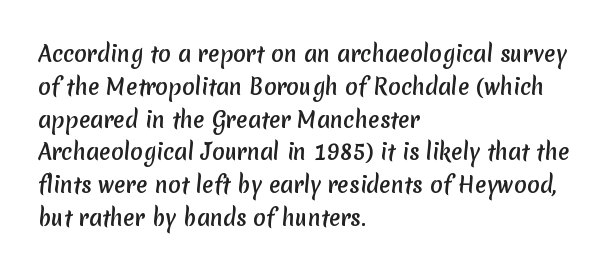
Q: Is the text underlined? A: No.
Q: How is the paragraph aligned? A: Left-aligned.
Q: Is the spacing between letters normal or unusually wide? A: Normal.
Q: Is the spacing between lines tight, normal or loose? A: Normal.
